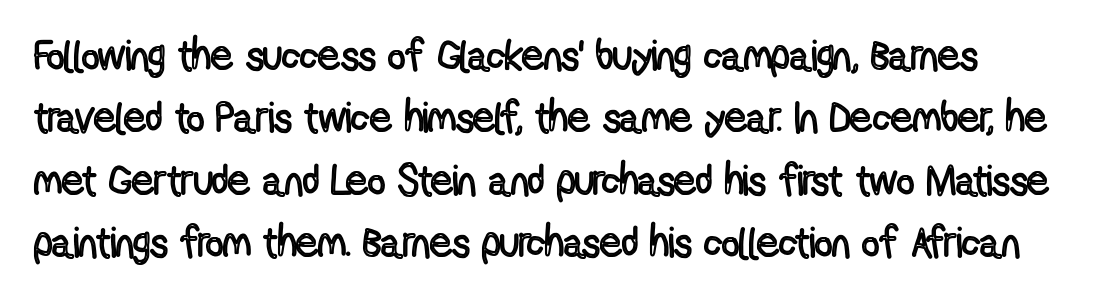
Underline: absent. How would I describe the line gaps? Plain and ordinary. Spacing verdict: proportional, widths tailored to each character. The lettering holds an erect, upright posture throughout. Glyph-to-glyph distance matches everyday printed text.
